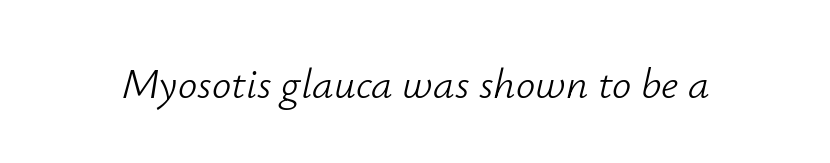
{"italic": "yes", "lean": "right", "slant_degrees": 12, "bold": "no", "weight": "light", "width": "normal", "stroke_contrast": "low", "x_height": "small", "monospaced": "no", "underline": "no", "letter_spacing": "normal", "letter_spacing_em": 0.0, "glyph_px": 43}
